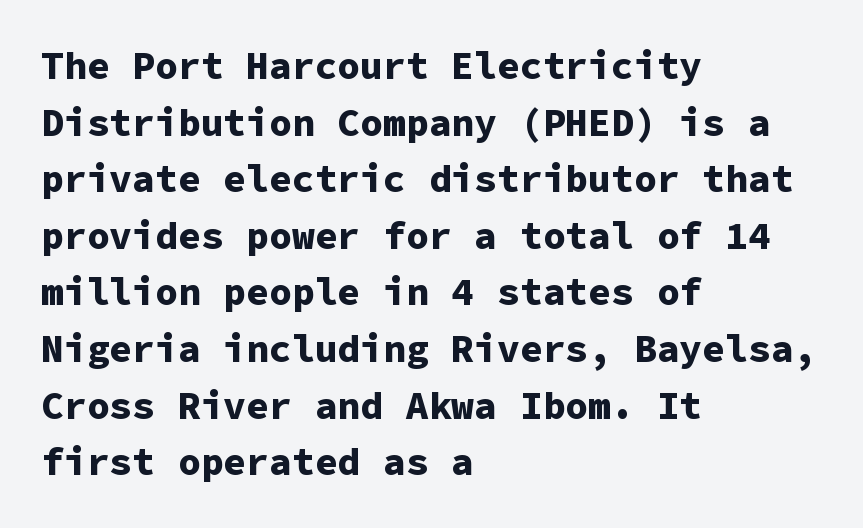
{"serif": "no", "italic": "no", "bold": "yes", "weight": "bold", "width": "normal", "stroke_contrast": "low", "x_height": "medium", "monospaced": "yes", "underline": "no", "align": "left", "line_spacing": "normal", "line_spacing_ratio": 1.49, "letter_spacing": "normal", "letter_spacing_em": 0.0, "glyph_px": 38}
